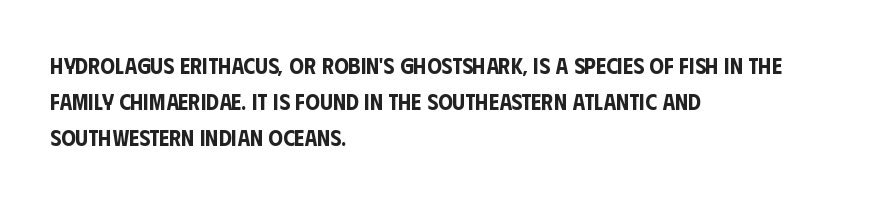
The image shows 23 px text type, upright; set left-aligned, normal line spacing (1.57x), normal letter spacing, not underlined.
